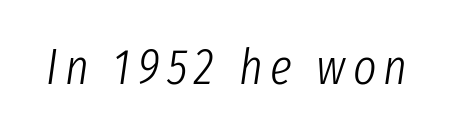
Q: Is the text bold? A: No.
Q: Is the text italic (slanted)? A: Yes, it leans right by about 8 degrees.
Q: Is the text underlined? A: No.
Q: Width (condensed, normal, or wide)? A: Condensed.
Q: Stroke contrast? A: Low.
Q: x-height? A: Medium.
Q: Monospaced? A: No.
